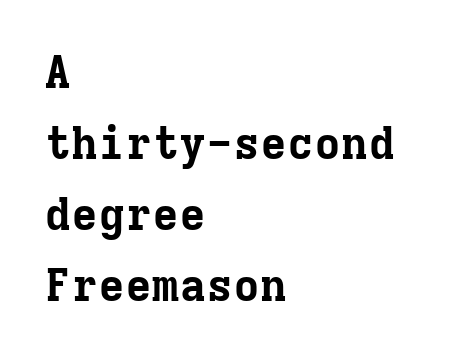
{"serif": "yes", "italic": "no", "bold": "yes", "weight": "bold", "width": "normal", "stroke_contrast": "low", "x_height": "medium", "monospaced": "yes", "underline": "no", "align": "left", "line_spacing": "normal", "line_spacing_ratio": 1.58, "letter_spacing": "normal", "letter_spacing_em": 0.0, "glyph_px": 45}
